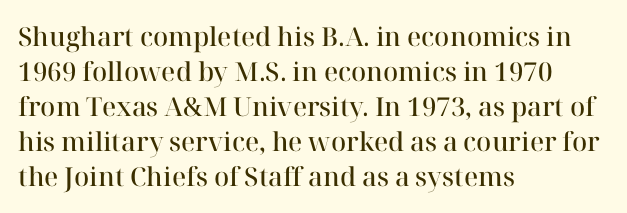
Q: Is the text bold? A: Semi-bold.
Q: Is the text italic (slanted)? A: No, it is upright.
Q: Is the text underlined? A: No.
Q: How is the paragraph aligned? A: Left-aligned.
Q: Is the spacing between letters normal or unusually wide? A: Normal.
Q: Is the spacing between lines tight, normal or loose? A: Normal.
